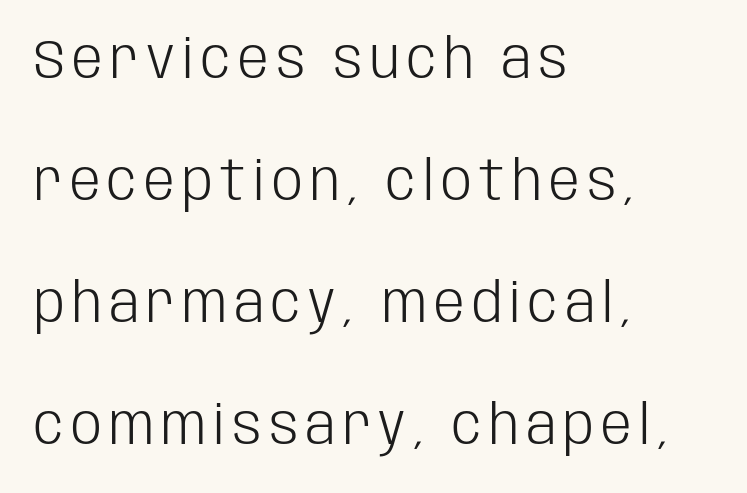
Q: Is the text bold? A: No.
Q: Is the text italic (slanted)? A: No, it is upright.
Q: Is the typeface a serif or a sans-serif typeface? A: Sans-serif.
Q: Is the text underlined? A: No.
Q: How is the paragraph aligned? A: Left-aligned.
Q: Is the spacing between lines tight, normal or loose? A: Loose.
Q: Width (condensed, normal, or wide)? A: Condensed.
Q: Stroke contrast? A: Low.
Q: x-height? A: Large.
Q: Monospaced? A: No.
